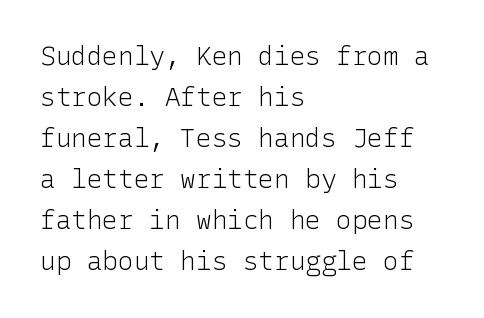
{"italic": "no", "bold": "no", "underline": "no", "align": "left", "line_spacing": "normal", "line_spacing_ratio": 1.58, "letter_spacing": "normal", "letter_spacing_em": 0.0, "glyph_px": 26}
